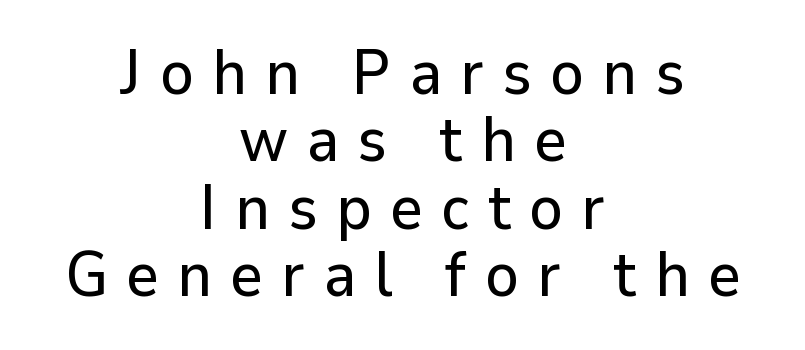
{"serif": "no", "italic": "no", "width": "normal", "stroke_contrast": "low", "x_height": "medium", "monospaced": "no", "underline": "no", "align": "center", "line_spacing": "tight", "line_spacing_ratio": 1.07, "letter_spacing": "wide", "letter_spacing_em": 0.29, "glyph_px": 63}
